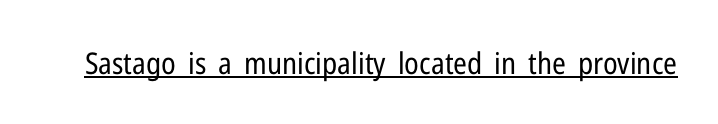
The image shows 30 px regular-weight, condensed sans-serif type, upright; set normal letter spacing, underlined; low stroke contrast and a medium x-height.
